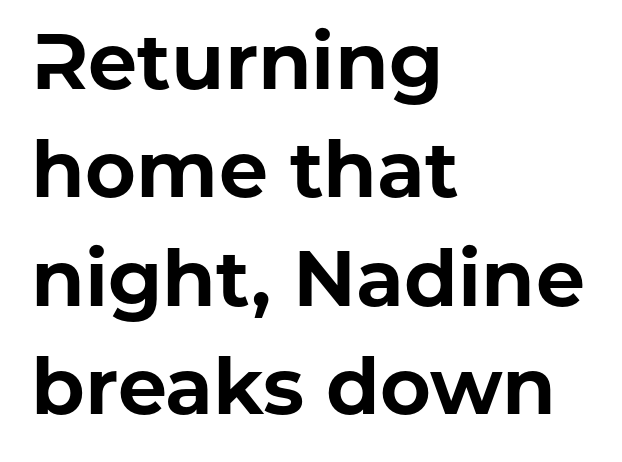
Q: Is the text bold? A: Yes.
Q: Is the text italic (slanted)? A: No, it is upright.
Q: Is the typeface a serif or a sans-serif typeface? A: Sans-serif.
Q: Is the text underlined? A: No.
Q: How is the paragraph aligned? A: Left-aligned.
Q: Is the spacing between letters normal or unusually wide? A: Normal.
Q: Is the spacing between lines tight, normal or loose? A: Normal.
Q: Width (condensed, normal, or wide)? A: Normal.
Q: Stroke contrast? A: Low.
Q: x-height? A: Medium.
Q: Monospaced? A: No.
